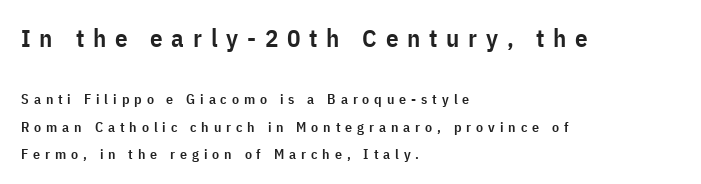
Q: Is the text bold? A: Semi-bold.
Q: Is the text italic (slanted)? A: No, it is upright.
Q: Is the text underlined? A: No.
Q: How is the paragraph aligned? A: Left-aligned.
Q: Is the spacing between letters normal or unusually wide? A: Unusually wide.
Q: Is the spacing between lines tight, normal or loose? A: Loose.
Q: Which block of text is set in a larger size, the first (top) or the second (bottom)? A: The first (top) one.
